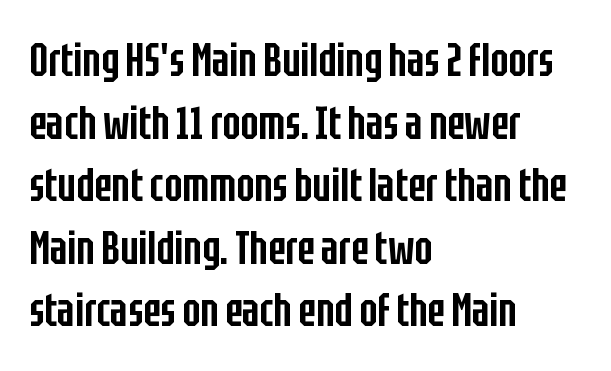
Q: Is the text bold? A: Semi-bold.
Q: Is the text italic (slanted)? A: No, it is upright.
Q: Is the typeface a serif or a sans-serif typeface? A: Sans-serif.
Q: Is the text underlined? A: No.
Q: How is the paragraph aligned? A: Left-aligned.
Q: Is the spacing between letters normal or unusually wide? A: Normal.
Q: Is the spacing between lines tight, normal or loose? A: Normal.
Q: Width (condensed, normal, or wide)? A: Condensed.
Q: Stroke contrast? A: Low.
Q: x-height? A: Large.
Q: Monospaced? A: No.
